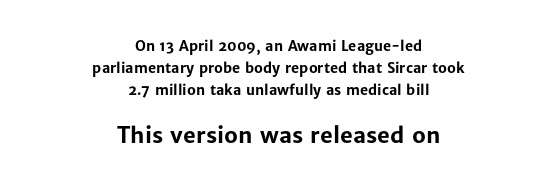
The image shows 22 px bold type, upright; set centered, normal line spacing (1.58x), normal letter spacing, not underlined; the second (bottom) block is 1.57x larger.
